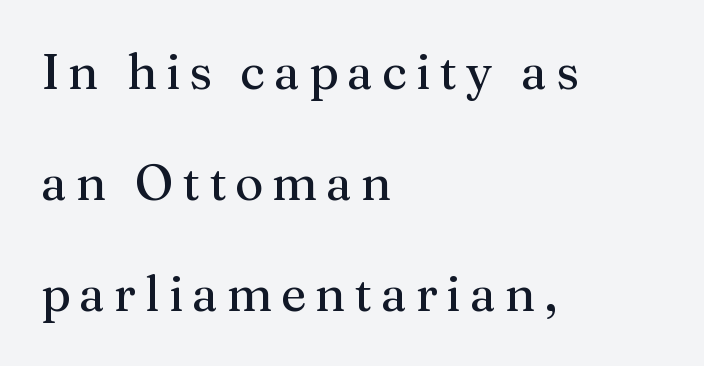
Q: Is the text bold? A: No.
Q: Is the text italic (slanted)? A: No, it is upright.
Q: Is the typeface a serif or a sans-serif typeface? A: Serif.
Q: Is the text underlined? A: No.
Q: How is the paragraph aligned? A: Left-aligned.
Q: Is the spacing between lines tight, normal or loose? A: Loose.
Q: Width (condensed, normal, or wide)? A: Normal.
Q: Stroke contrast? A: Medium.
Q: x-height? A: Medium.
Q: Monospaced? A: No.
